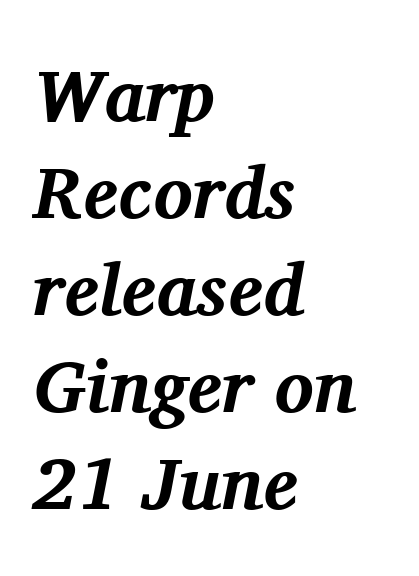
The image shows 73 px bold serif type, italic (leaning right); set left-aligned, normal line spacing (1.33x), normal letter spacing, not underlined; medium stroke contrast and a medium x-height.
